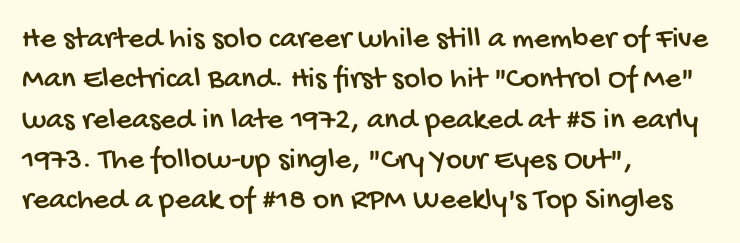
Q: Is the typeface a serif or a sans-serif typeface? A: Sans-serif.
Q: Is the text underlined? A: No.
Q: How is the paragraph aligned? A: Left-aligned.
Q: Is the spacing between letters normal or unusually wide? A: Normal.
Q: Is the spacing between lines tight, normal or loose? A: Normal.
Q: Width (condensed, normal, or wide)? A: Condensed.
Q: Stroke contrast? A: Low.
Q: x-height? A: Large.
Q: Monospaced? A: No.
